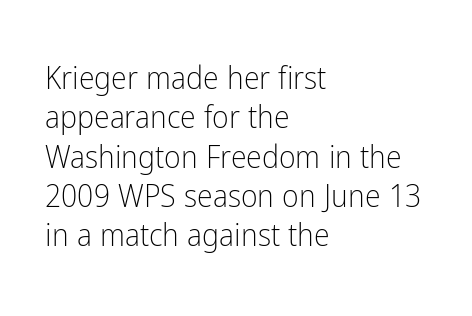
The face used here is rendered with its standard letterfit. The letters stand upright; this is a roman face. Only glyphs here, with clear space below each row. The cut favours lightness, reaching ordinary text weight at its darkest.
